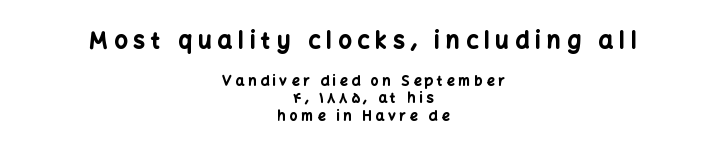
{"italic": "no", "bold": "yes", "underline": "no", "align": "center", "line_spacing_ratio": 1.24, "letter_spacing": "wide", "letter_spacing_em": 0.27, "larger_block": "first", "size_ratio": 1.64, "glyph_px": 23}
